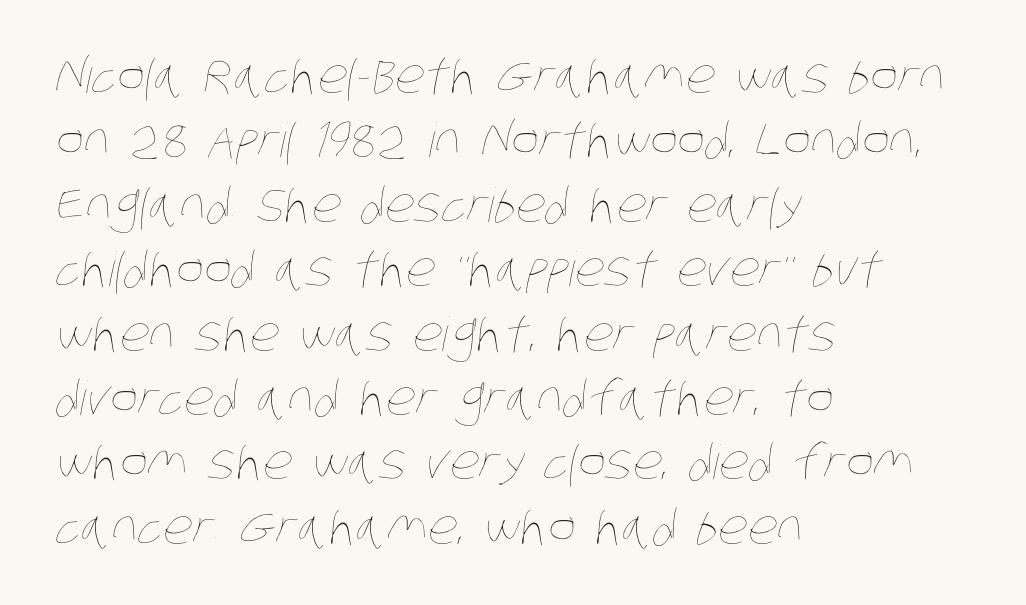
Q: Is the text bold? A: No.
Q: Is the text underlined? A: No.
Q: How is the paragraph aligned? A: Left-aligned.
Q: Is the spacing between letters normal or unusually wide? A: Normal.
Q: Is the spacing between lines tight, normal or loose? A: Normal.
Q: Width (condensed, normal, or wide)? A: Condensed.
Q: Stroke contrast? A: Low.
Q: x-height? A: Large.
Q: Monospaced? A: No.
